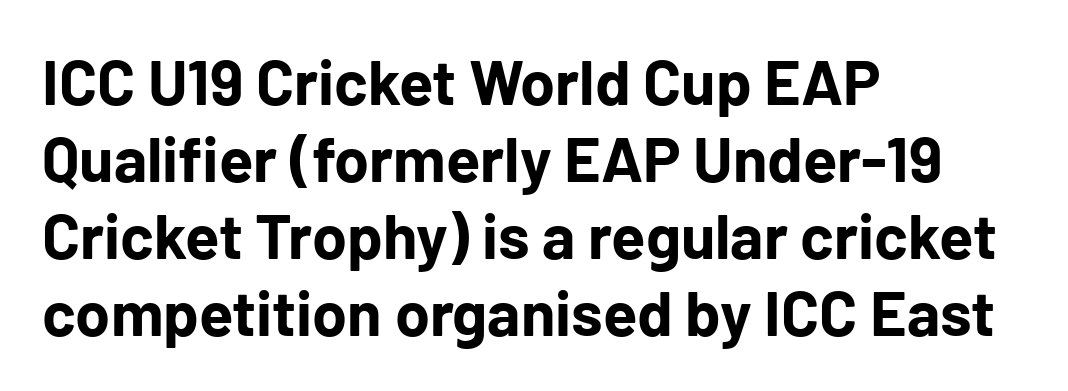
Q: Is the text bold? A: Yes.
Q: Is the text italic (slanted)? A: No, it is upright.
Q: Is the typeface a serif or a sans-serif typeface? A: Sans-serif.
Q: Is the text underlined? A: No.
Q: How is the paragraph aligned? A: Left-aligned.
Q: Is the spacing between letters normal or unusually wide? A: Normal.
Q: Width (condensed, normal, or wide)? A: Normal.
Q: Stroke contrast? A: Low.
Q: x-height? A: Medium.
Q: Monospaced? A: No.
